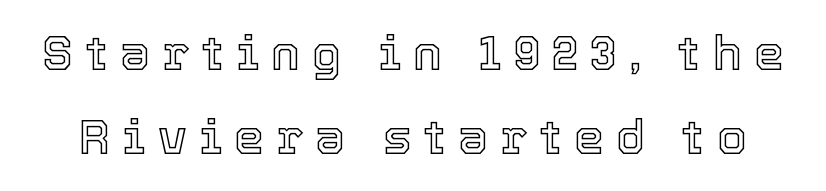
The glyphs are unaccompanied by any horizontal stroke below them. A typesetter would call this proportional, since set widths differ per character. Words appear elongated and porous because spacing is wide. Italic? Not at all — the glyphs are vertical.
